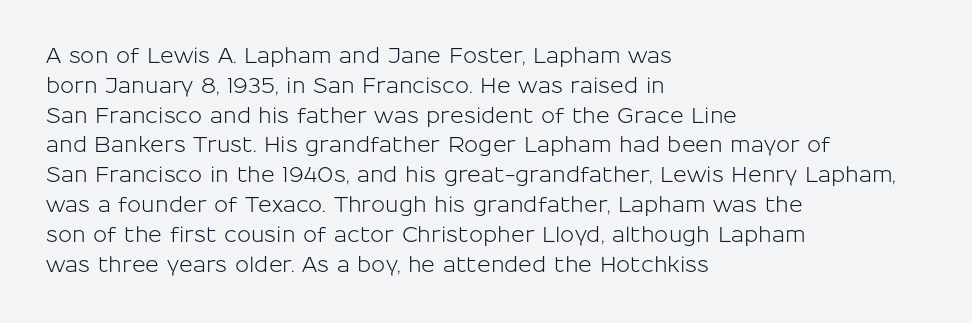
Q: Is the text italic (slanted)? A: No, it is upright.
Q: Is the text underlined? A: No.
Q: How is the paragraph aligned? A: Left-aligned.
Q: Is the spacing between letters normal or unusually wide? A: Normal.
Q: Is the spacing between lines tight, normal or loose? A: Normal.
